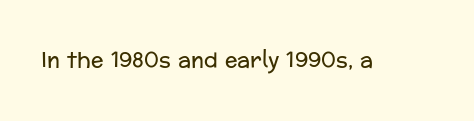
The image shows 21 px text type, upright; set normal letter spacing, not underlined.
